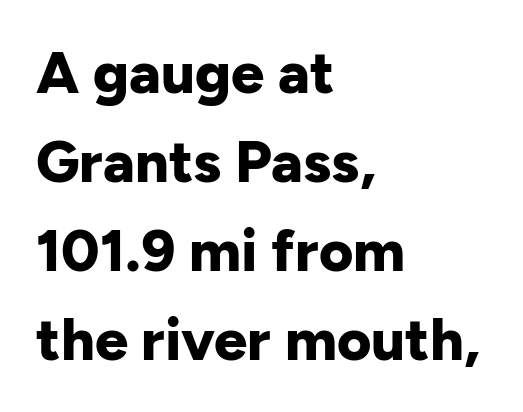
{"serif": "no", "italic": "no", "bold": "yes", "weight": "bold", "width": "normal", "stroke_contrast": "low", "x_height": "medium", "monospaced": "no", "underline": "no", "align": "left", "line_spacing": "normal", "line_spacing_ratio": 1.51, "letter_spacing": "normal", "letter_spacing_em": 0.0, "glyph_px": 59}
